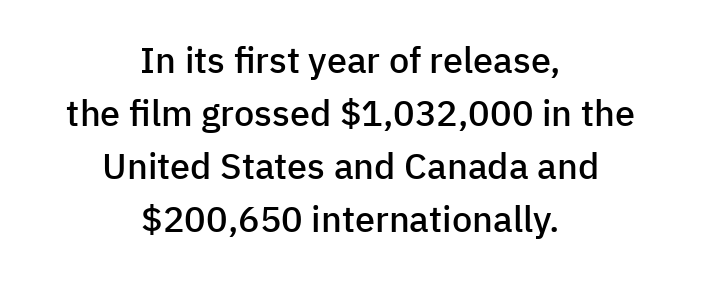
The image shows 36 px semibold sans-serif type, upright; set centered, normal line spacing (1.47x), normal letter spacing, not underlined; low stroke contrast and a medium x-height.
